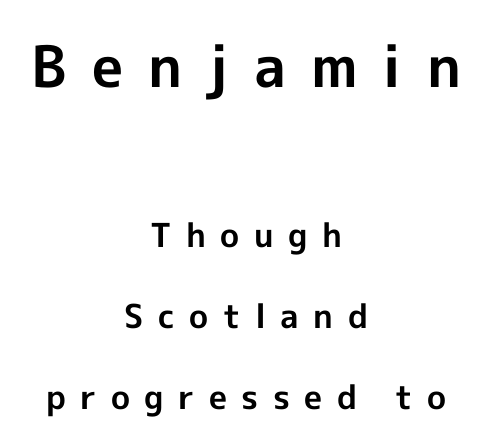
{"serif": "no", "italic": "no", "bold": "yes", "weight": "bold", "width": "normal", "x_height": "medium", "monospaced": "no", "underline": "no", "align": "center", "line_spacing": "loose", "line_spacing_ratio": 2.46, "letter_spacing": "wide", "letter_spacing_em": 0.44, "larger_block": "first", "size_ratio": 1.73, "glyph_px": 57}
